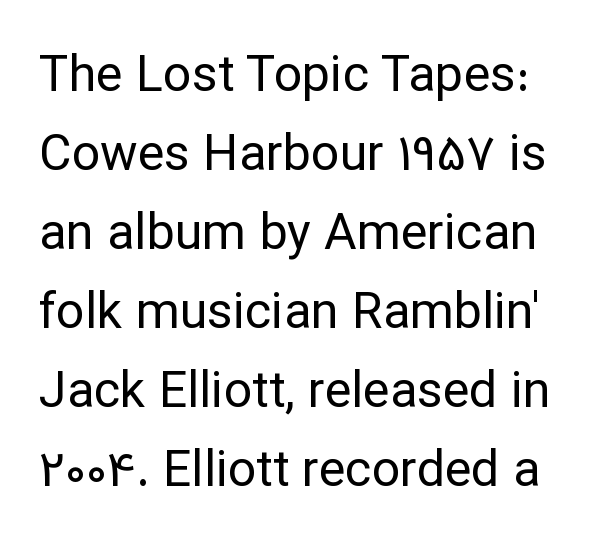
Q: Is the text bold? A: No.
Q: Is the text italic (slanted)? A: No, it is upright.
Q: Is the typeface a serif or a sans-serif typeface? A: Sans-serif.
Q: Is the text underlined? A: No.
Q: Is the spacing between letters normal or unusually wide? A: Normal.
Q: Is the spacing between lines tight, normal or loose? A: Normal.
Q: Width (condensed, normal, or wide)? A: Normal.
Q: Stroke contrast? A: Low.
Q: x-height? A: Medium.
Q: Monospaced? A: No.
